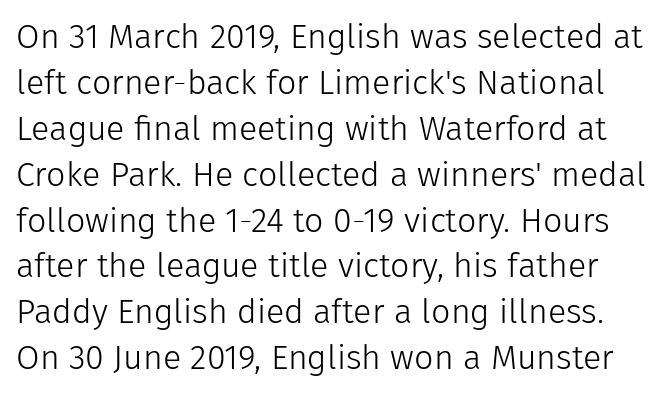
The image shows 34 px light sans-serif type, upright; set normal line spacing (1.35x), normal letter spacing, not underlined; low stroke contrast and a medium x-height.
